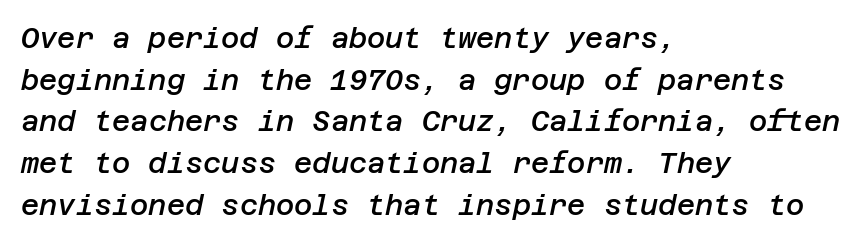
Q: Is the text bold? A: Semi-bold.
Q: Is the text italic (slanted)? A: Yes, it leans right by about 12 degrees.
Q: Is the text underlined? A: No.
Q: How is the paragraph aligned? A: Left-aligned.
Q: Is the spacing between letters normal or unusually wide? A: Normal.
Q: Is the spacing between lines tight, normal or loose? A: Normal.
Q: Width (condensed, normal, or wide)? A: Normal.
Q: Stroke contrast? A: Low.
Q: x-height? A: Large.
